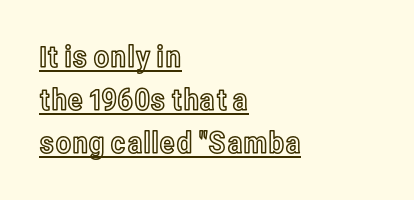
Q: Is the text italic (slanted)? A: No, it is upright.
Q: Is the text underlined? A: Yes.
Q: How is the paragraph aligned? A: Left-aligned.
Q: Is the spacing between letters normal or unusually wide? A: Normal.
Q: Is the spacing between lines tight, normal or loose? A: Normal.
Q: Width (condensed, normal, or wide)? A: Condensed.
Q: x-height? A: Medium.
Q: Monospaced? A: No.
